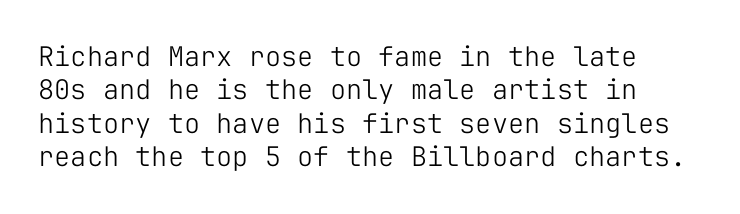
The image shows 27 px text type, upright; set line spacing 1.24x, normal letter spacing, not underlined.
